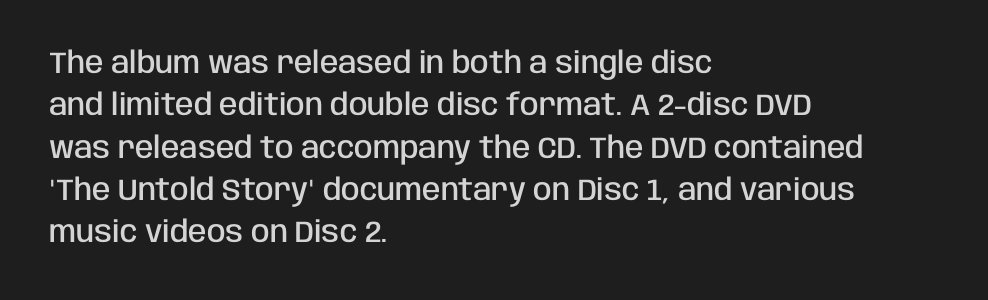
A fair bit of extra ink — the face is semibold, not bold. Casual observation: everything's shoved over to the left. The tracking reads as untouched default to a designer's eye. Is this a sans? Yes — the strokes have no serifs. The typography opts for an upright posture over an oblique one.
